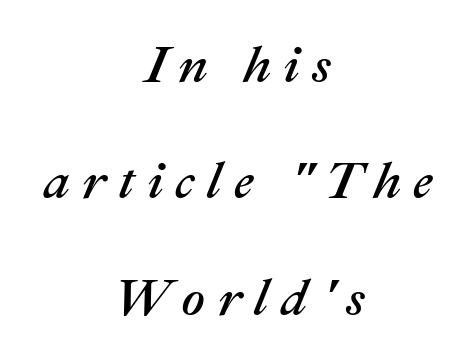
Q: Is the text italic (slanted)? A: Yes, it leans right by about 22 degrees.
Q: Is the text underlined? A: No.
Q: How is the paragraph aligned? A: Centered.
Q: Is the spacing between letters normal or unusually wide? A: Unusually wide.
Q: Is the spacing between lines tight, normal or loose? A: Loose.
Q: Width (condensed, normal, or wide)? A: Normal.
Q: Stroke contrast? A: Medium.
Q: x-height? A: Medium.
Q: Monospaced? A: No.
